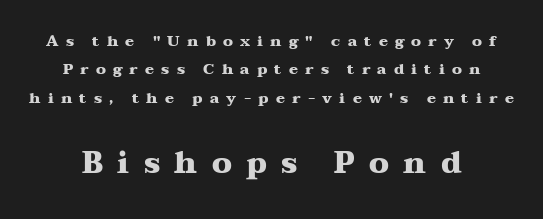
Leading is clearly above the norm, producing a sparse column. Top chunk: small. Bottom chunk: large. The whitespace from short lines is split evenly between both sides. These lines are composed in type with serifs. You could not count columns in this text — the font is proportionally spaced.
